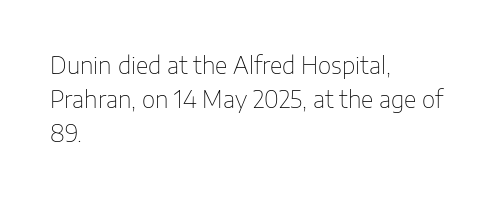
{"italic": "no", "bold": "no", "underline": "no", "align": "left", "line_spacing": "normal", "line_spacing_ratio": 1.47, "letter_spacing": "normal", "letter_spacing_em": 0.0, "glyph_px": 23}
